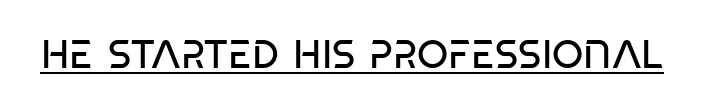
No heavy texture on the line: the type isn't bold. The string is rendered with underlining switched on. Proportional: the letters do not fall into vertical columns. Regarding serifs, this sample does without them. No extra tracking has been applied to these lines.
